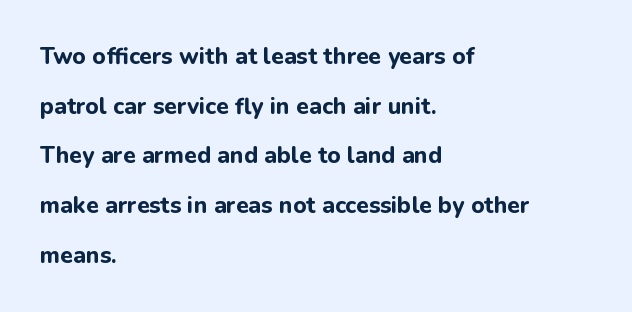
{"italic": "no", "bold": "yes", "underline": "no", "align": "left", "line_spacing": "loose", "line_spacing_ratio": 2.16, "letter_spacing": "normal", "letter_spacing_em": 0.0, "glyph_px": 23}
